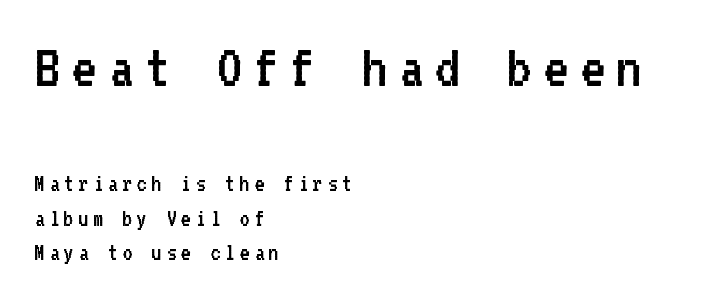
Q: Is the text bold? A: No.
Q: Is the text italic (slanted)? A: No, it is upright.
Q: Is the typeface a serif or a sans-serif typeface? A: Sans-serif.
Q: Is the text underlined? A: No.
Q: How is the paragraph aligned? A: Left-aligned.
Q: Is the spacing between lines tight, normal or loose? A: Normal.
Q: Which block of text is set in a larger size, the first (top) or the second (bottom)? A: The first (top) one.
Q: Width (condensed, normal, or wide)? A: Normal.
Q: Stroke contrast? A: Low.
Q: x-height? A: Medium.
Q: Monospaced? A: Yes.
